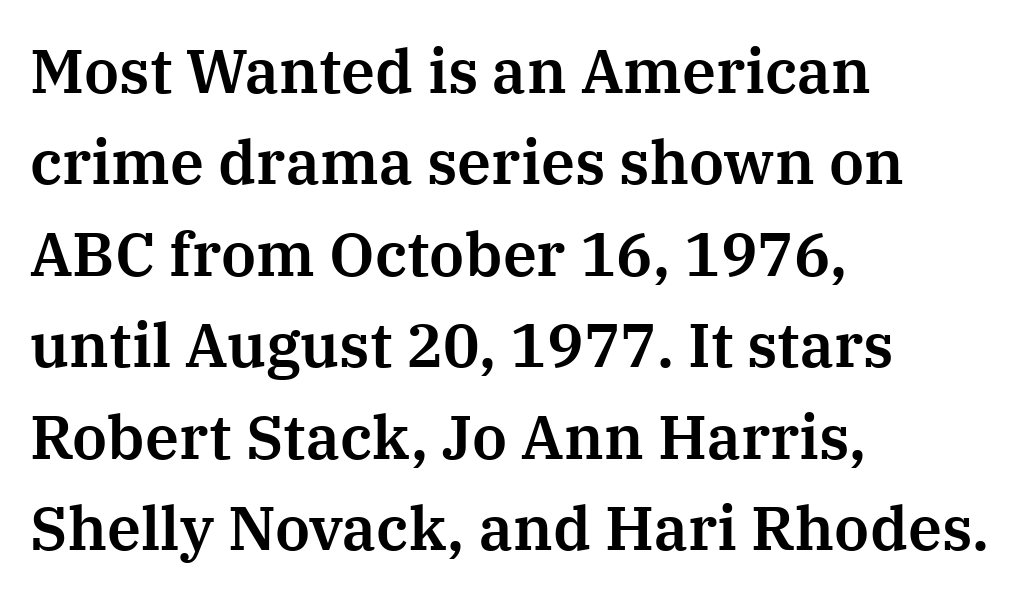
Q: Is the text italic (slanted)? A: No, it is upright.
Q: Is the typeface a serif or a sans-serif typeface? A: Serif.
Q: Is the text underlined? A: No.
Q: How is the paragraph aligned? A: Left-aligned.
Q: Is the spacing between letters normal or unusually wide? A: Normal.
Q: Is the spacing between lines tight, normal or loose? A: Normal.
Q: Width (condensed, normal, or wide)? A: Normal.
Q: Stroke contrast? A: Medium.
Q: x-height? A: Medium.
Q: Monospaced? A: No.
